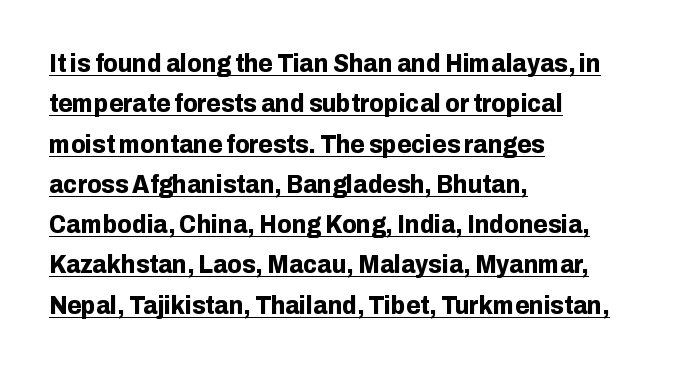
Q: Is the text bold? A: Yes.
Q: Is the text italic (slanted)? A: No, it is upright.
Q: Is the text underlined? A: Yes.
Q: How is the paragraph aligned? A: Left-aligned.
Q: Is the spacing between letters normal or unusually wide? A: Normal.
Q: Is the spacing between lines tight, normal or loose? A: Normal.
